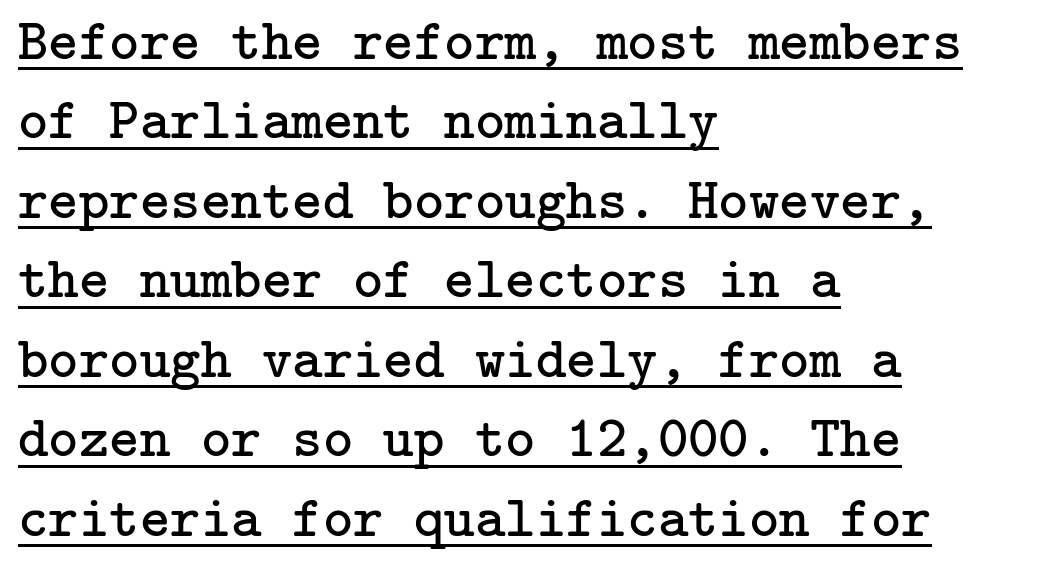
Line beginnings align vertically; line endings do not. The typeface has the unassuming heft of standard copy or less. Quick note: not italic, upright. The rendering uses the underline text-decoration. Each word holds together tightly as a unit, with standard inter-letter gaps.
